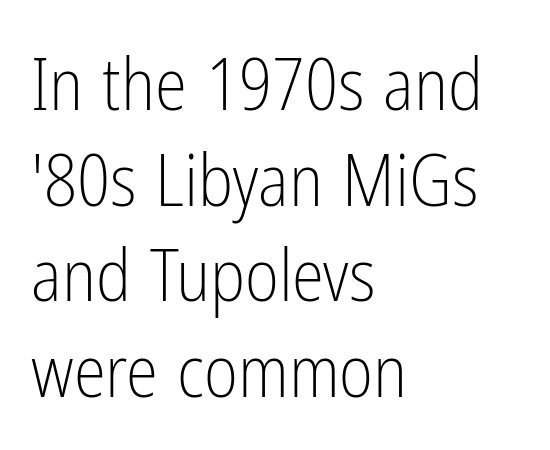
Q: Is the text bold? A: No.
Q: Is the text italic (slanted)? A: No, it is upright.
Q: Is the typeface a serif or a sans-serif typeface? A: Sans-serif.
Q: Is the text underlined? A: No.
Q: How is the paragraph aligned? A: Left-aligned.
Q: Is the spacing between letters normal or unusually wide? A: Normal.
Q: Is the spacing between lines tight, normal or loose? A: Normal.
Q: Width (condensed, normal, or wide)? A: Condensed.
Q: Stroke contrast? A: Low.
Q: x-height? A: Medium.
Q: Monospaced? A: No.
